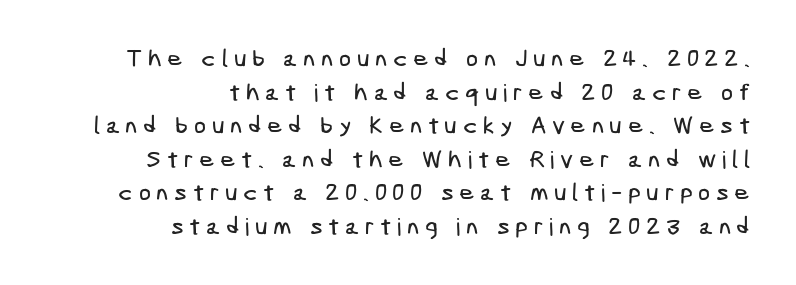
Q: Is the text underlined? A: No.
Q: How is the paragraph aligned? A: Right-aligned.
Q: Is the spacing between letters normal or unusually wide? A: Unusually wide.
Q: Is the spacing between lines tight, normal or loose? A: Normal.
